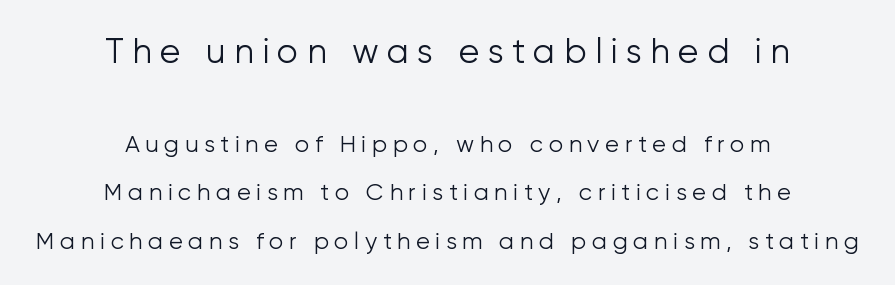
Horizontal bands of white between lines are thick stripes. Posture: vertical. Look at the glyph heights: the upper group is clearly the bigger setting. Only glyphs here, with clear space below each row.
